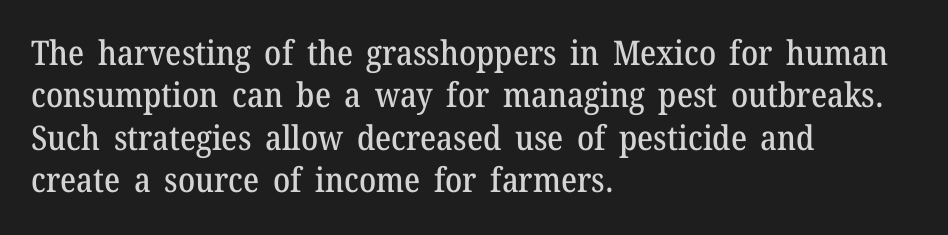
{"serif": "yes", "italic": "no", "width": "normal", "stroke_contrast": "medium", "x_height": "medium", "monospaced": "no", "underline": "no", "align": "left", "line_spacing": "normal", "line_spacing_ratio": 1.25, "letter_spacing": "normal", "letter_spacing_em": 0.0, "glyph_px": 34}
